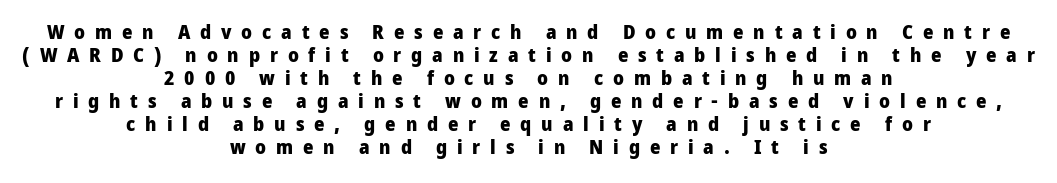
{"italic": "no", "bold": "yes", "underline": "no", "align": "center", "line_spacing": "tight", "line_spacing_ratio": 1.15, "letter_spacing": "wide", "letter_spacing_em": 0.49, "glyph_px": 20}
